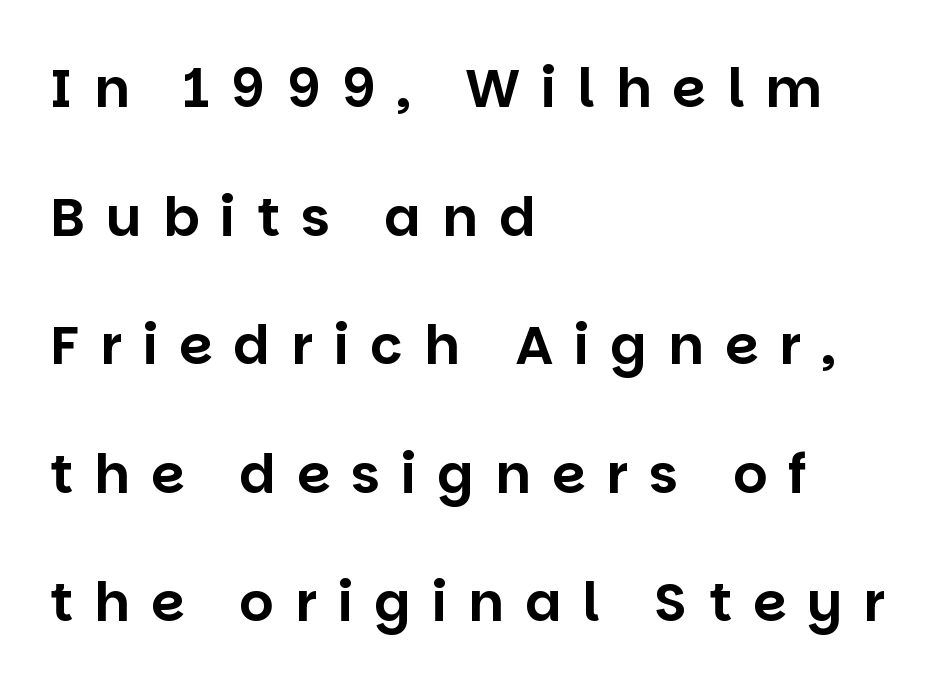
Q: Is the text italic (slanted)? A: No, it is upright.
Q: Is the typeface a serif or a sans-serif typeface? A: Sans-serif.
Q: Is the text underlined? A: No.
Q: How is the paragraph aligned? A: Left-aligned.
Q: Is the spacing between letters normal or unusually wide? A: Unusually wide.
Q: Is the spacing between lines tight, normal or loose? A: Loose.
Q: Width (condensed, normal, or wide)? A: Normal.
Q: Stroke contrast? A: Low.
Q: x-height? A: Large.
Q: Monospaced? A: No.
